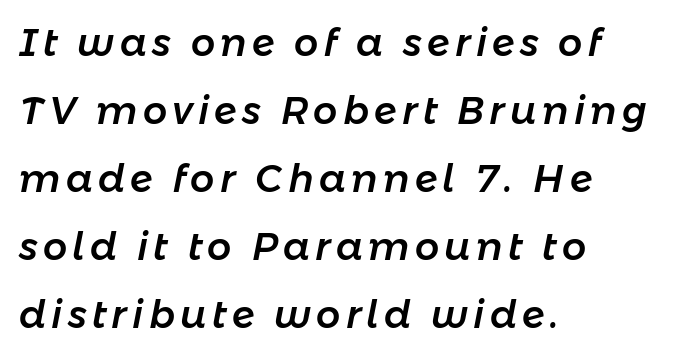
Think of a printed novel: that variable character pitch is what you see here. Letters rest on an invisible, unmarked baseline. Italic? Definitely — the glyphs are oblique. Every row of glyphs begins at an identical x-position on the left.
